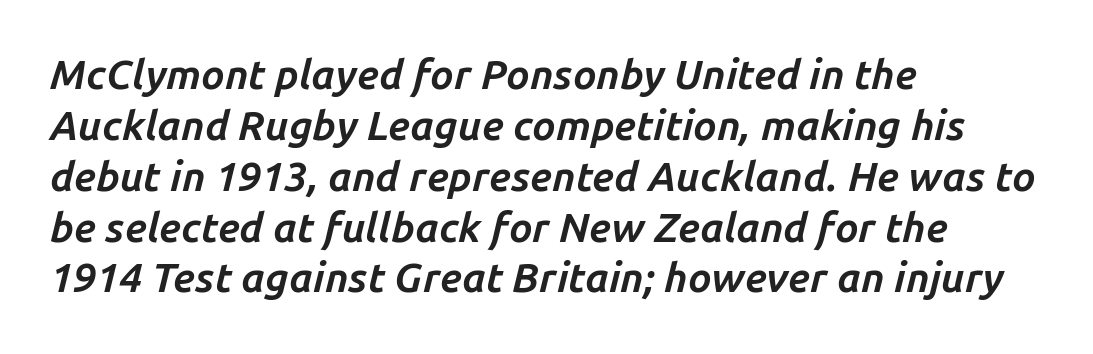
The image shows 41 px bold type, italic (leaning right); set left-aligned, line spacing 1.24x, normal letter spacing, not underlined; low stroke contrast and a medium x-height.
